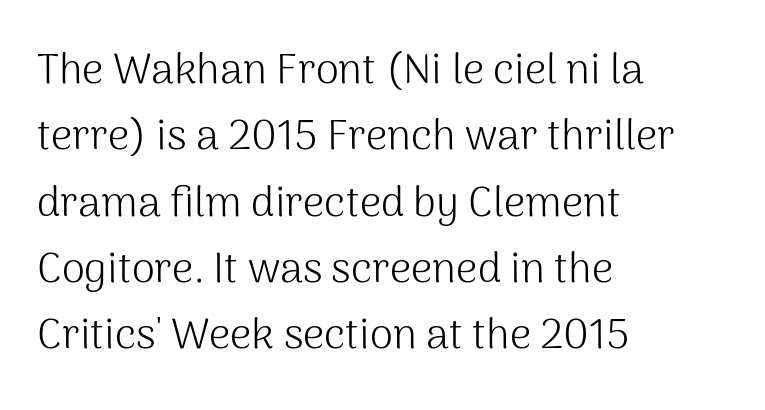
{"serif": "no", "italic": "no", "bold": "no", "weight": "light", "width": "normal", "stroke_contrast": "medium", "x_height": "medium", "monospaced": "no", "underline": "no", "align": "left", "line_spacing": "normal", "line_spacing_ratio": 1.58, "letter_spacing": "normal", "letter_spacing_em": 0.0, "glyph_px": 42}
